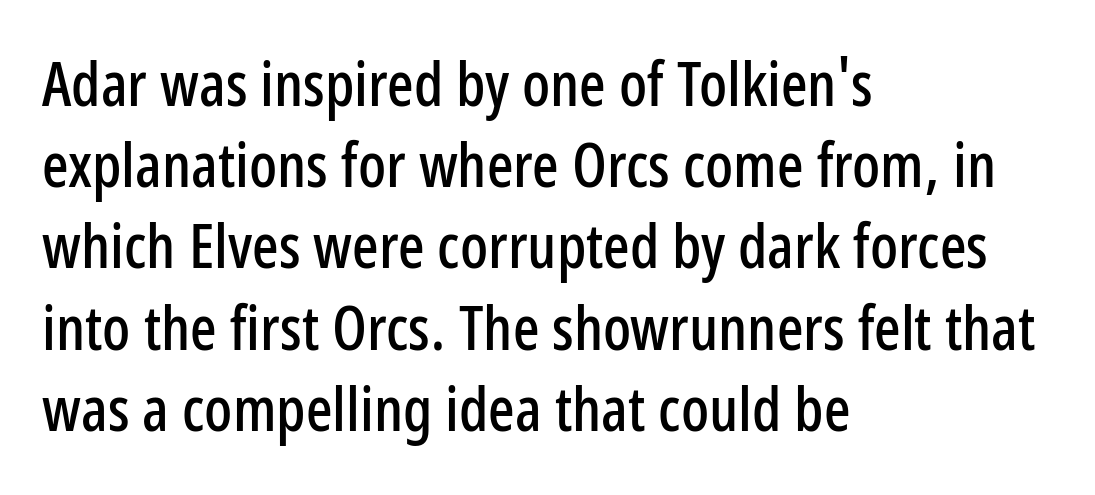
Q: Is the text italic (slanted)? A: No, it is upright.
Q: Is the typeface a serif or a sans-serif typeface? A: Sans-serif.
Q: Is the text underlined? A: No.
Q: How is the paragraph aligned? A: Left-aligned.
Q: Is the spacing between letters normal or unusually wide? A: Normal.
Q: Is the spacing between lines tight, normal or loose? A: Normal.
Q: Width (condensed, normal, or wide)? A: Condensed.
Q: Stroke contrast? A: Low.
Q: x-height? A: Medium.
Q: Monospaced? A: No.
